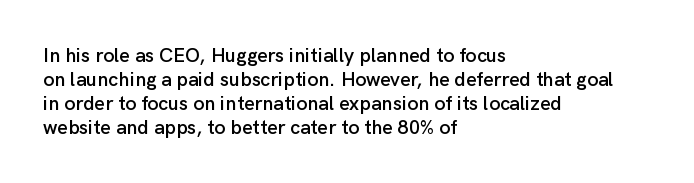
The image shows 20 px text type, upright; set left-aligned, line spacing 1.2x, normal letter spacing, not underlined.
